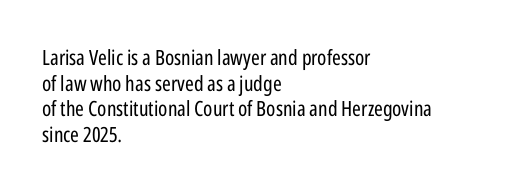
{"italic": "no", "bold": "no", "underline": "no", "align": "left", "line_spacing_ratio": 1.22, "letter_spacing": "normal", "letter_spacing_em": 0.0, "glyph_px": 21}
